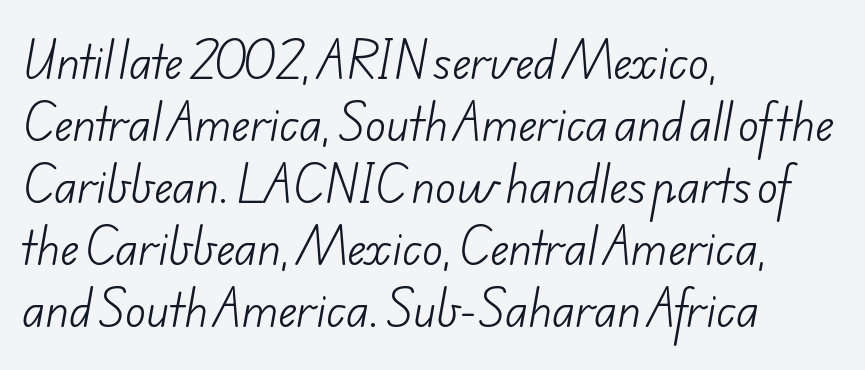
Q: Is the text bold? A: No.
Q: Is the typeface a serif or a sans-serif typeface? A: Sans-serif.
Q: Is the text underlined? A: No.
Q: How is the paragraph aligned? A: Left-aligned.
Q: Is the spacing between letters normal or unusually wide? A: Normal.
Q: Is the spacing between lines tight, normal or loose? A: Normal.
Q: Width (condensed, normal, or wide)? A: Normal.
Q: Stroke contrast? A: Low.
Q: x-height? A: Small.
Q: Monospaced? A: No.
